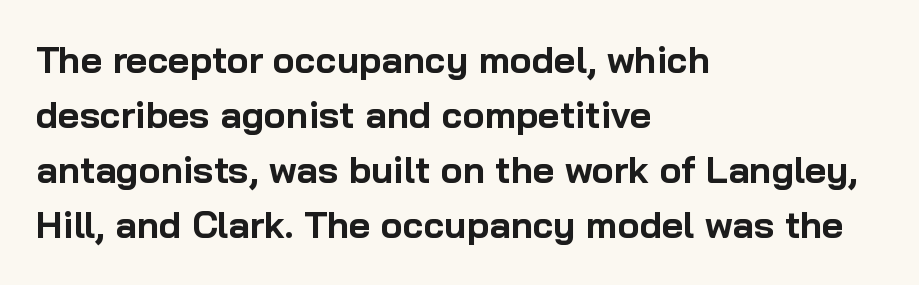
{"serif": "no", "italic": "no", "bold": "yes", "weight": "bold", "width": "normal", "stroke_contrast": "low", "x_height": "medium", "monospaced": "no", "underline": "no", "align": "left", "line_spacing": "normal", "line_spacing_ratio": 1.49, "letter_spacing": "normal", "letter_spacing_em": 0.0, "glyph_px": 37}
